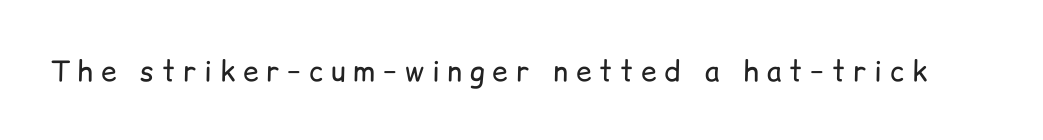
The face used here is proportionally spaced, like ordinary book or web type. Characters follow at a spacing far wider than the type designer built in. These lines are composed in type without serifs. Glance below the letters and you will spot only blank space. Stems and bowls with no extra thickness — not bold.
